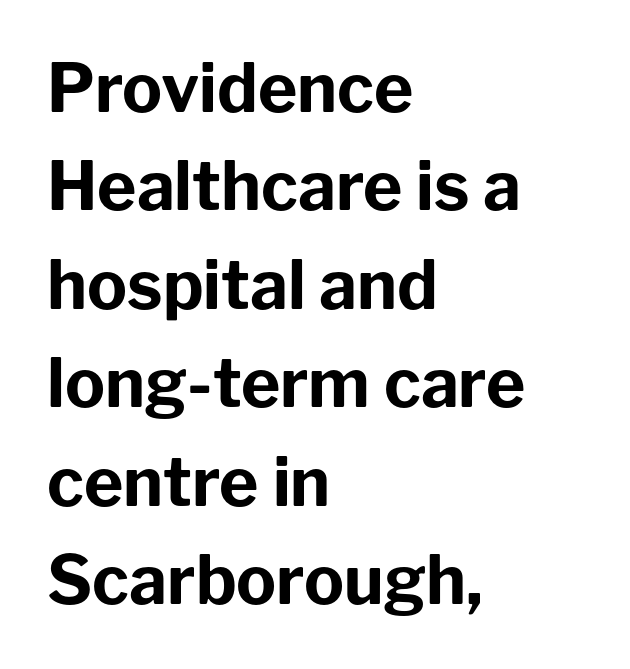
{"serif": "no", "italic": "no", "bold": "yes", "weight": "bold", "width": "normal", "stroke_contrast": "low", "x_height": "medium", "monospaced": "no", "underline": "no", "align": "left", "line_spacing": "normal", "line_spacing_ratio": 1.47, "letter_spacing": "normal", "letter_spacing_em": 0.0, "glyph_px": 67}
